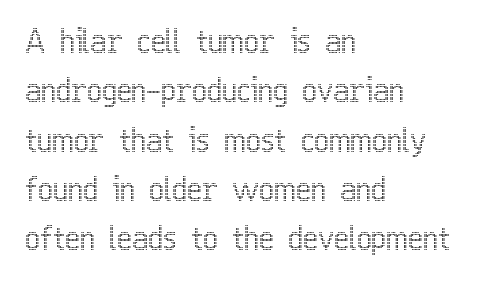
The line texture is even and compact thanks to regular tracking. Looks like regular typesetting: each glyph gets only the width it needs. One glance says typical: line gaps are just what's usual. Check the space under the baseline: it is left empty. The rendering anchors every line to the left-hand side. If you drew a line through each stem, it would be perfectly vertical.
